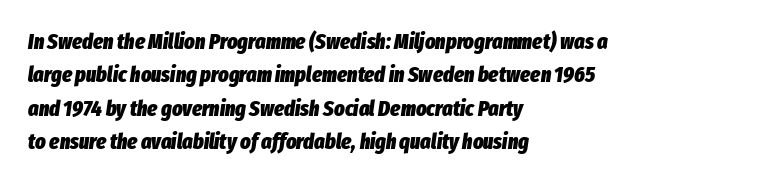
The image shows 22 px bold type, italic (leaning right); set left-aligned, normal line spacing (1.52x), normal letter spacing, not underlined.
